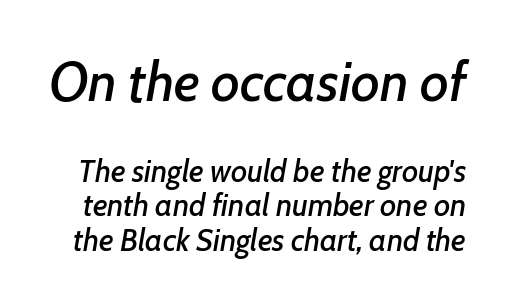
Honestly, the rows look squashed on top of each other. Posture: slanted. These lines keep a tight, regular rhythm from letter to letter. Proportional: the letters do not fall into vertical columns. Top chunk: large. Bottom chunk: small. A clean baseline with only descenders dipping below it.
